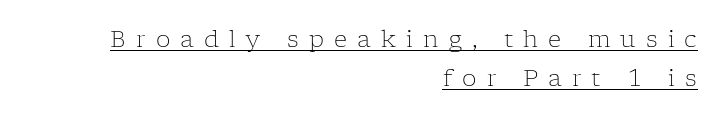
The rendering inserts visible extra space after every character. The cut favours lightness, reaching ordinary text weight at its darkest. A baseline rule has been typeset under these characters. Horizontal alignment here is rightward, an uncommon choice for prose. When letters stand straight like this, we call the style roman or upright.
